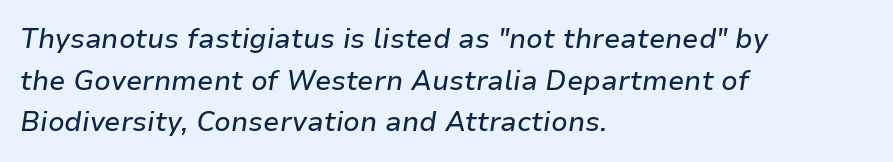
Q: Is the text italic (slanted)? A: Yes, it leans right by about 9 degrees.
Q: Is the text underlined? A: No.
Q: How is the paragraph aligned? A: Left-aligned.
Q: Is the spacing between letters normal or unusually wide? A: Normal.
Q: Is the spacing between lines tight, normal or loose? A: Normal.
